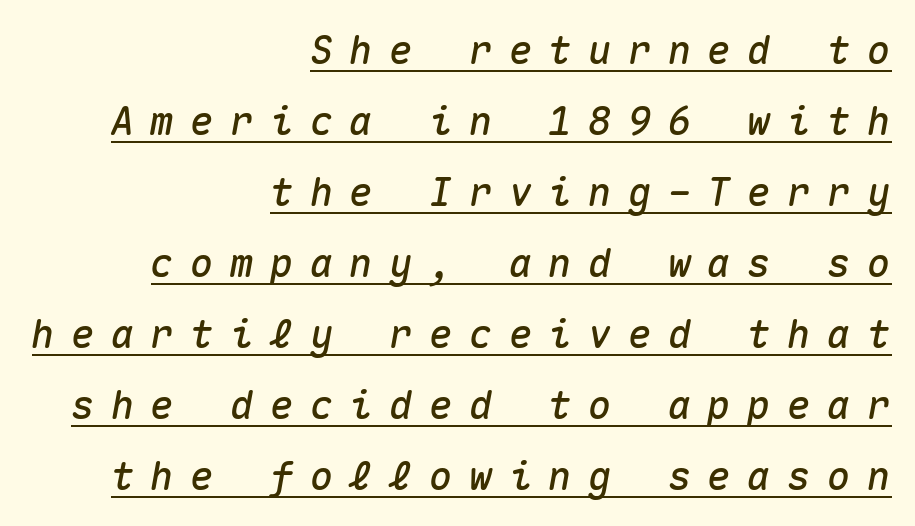
The image shows 39 px text type, italic (leaning right), monospaced; set right-aligned, line spacing 1.82x, unusually wide letter spacing (+0.42 em), underlined; medium stroke contrast and a medium x-height.
